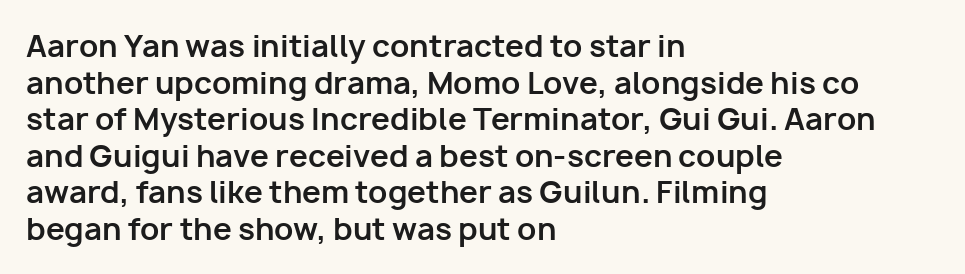
Varying glyph widths throughout — classic text-font behaviour. A classic flush-left, rag-right setting is used for this passage. You could call the tracking neutral — neither tight nor loose. The passage shown is not underscored anywhere.
